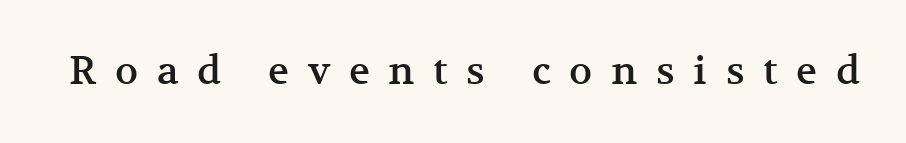
{"serif": "yes", "italic": "no", "width": "normal", "stroke_contrast": "medium", "x_height": "medium", "monospaced": "no", "underline": "no", "letter_spacing": "wide", "letter_spacing_em": 0.48, "glyph_px": 39}
